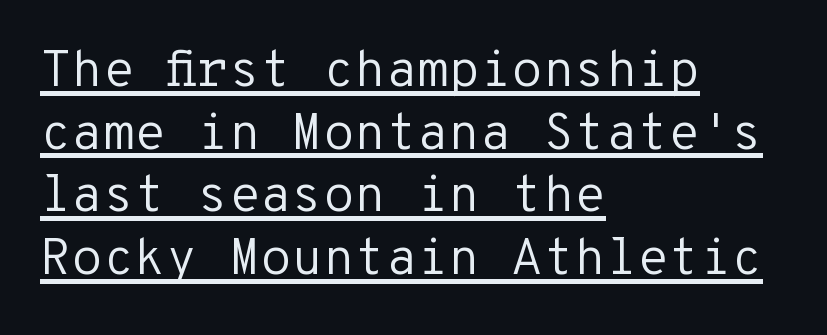
Q: Is the text bold? A: No.
Q: Is the text italic (slanted)? A: No, it is upright.
Q: Is the typeface a serif or a sans-serif typeface? A: Sans-serif.
Q: Is the text underlined? A: Yes.
Q: How is the paragraph aligned? A: Left-aligned.
Q: Is the spacing between letters normal or unusually wide? A: Normal.
Q: Width (condensed, normal, or wide)? A: Normal.
Q: Stroke contrast? A: Low.
Q: x-height? A: Medium.
Q: Monospaced? A: Yes.
